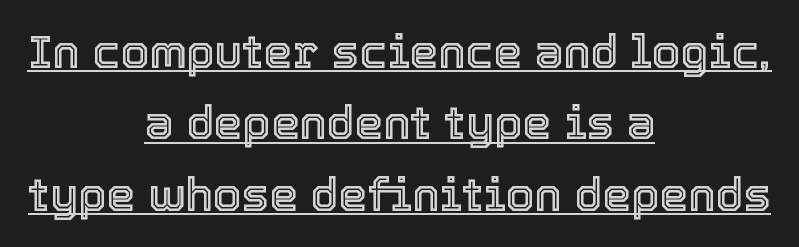
The image shows 46 px text type, upright; set centered, normal line spacing (1.55x), normal letter spacing, underlined; a medium x-height.
